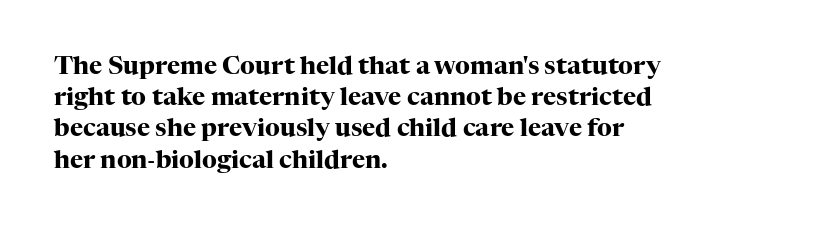
Q: Is the text bold? A: Yes.
Q: Is the text italic (slanted)? A: No, it is upright.
Q: Is the text underlined? A: No.
Q: How is the paragraph aligned? A: Left-aligned.
Q: Is the spacing between letters normal or unusually wide? A: Normal.
Q: Is the spacing between lines tight, normal or loose? A: Normal.
